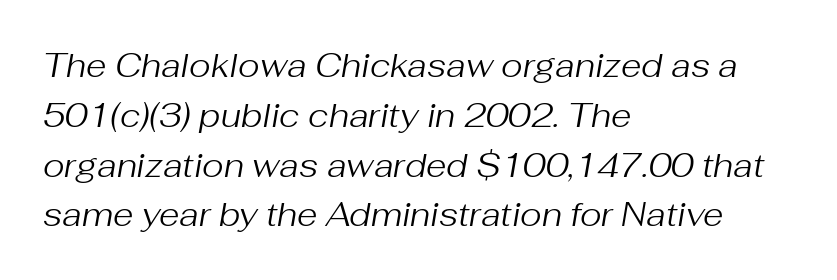
The image shows 33 px regular-weight type, italic (leaning right); set left-aligned, normal line spacing (1.51x), normal letter spacing, not underlined; medium stroke contrast and a medium x-height.
